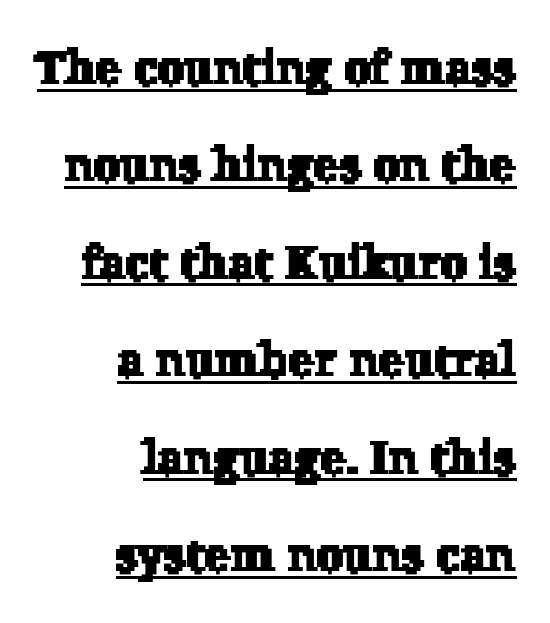
Each letter keeps its own natural width here, so spacing adapts to shape. Notice how the passage keeps a crisp vertical edge on the right only. You can tell from the footed stems that serif type was used. Interline gaps are noticeably wide in this sample. The words here are underlined. Each word holds together tightly as a unit, with standard inter-letter gaps.
